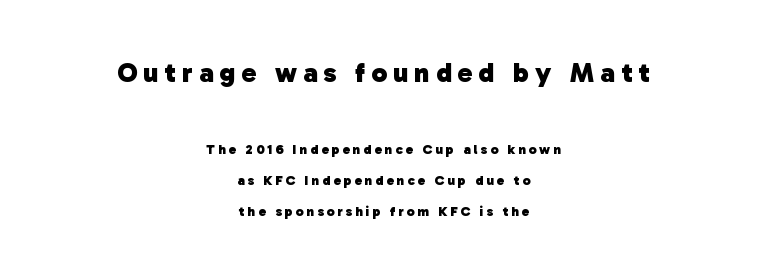
{"serif": "no", "bold": "yes", "weight": "heavy", "width": "normal", "stroke_contrast": "low", "x_height": "medium", "monospaced": "no", "underline": "no", "align": "center", "line_spacing": "loose", "line_spacing_ratio": 2.23, "letter_spacing": "wide", "letter_spacing_em": 0.21, "larger_block": "first", "size_ratio": 2.0, "glyph_px": 28}
